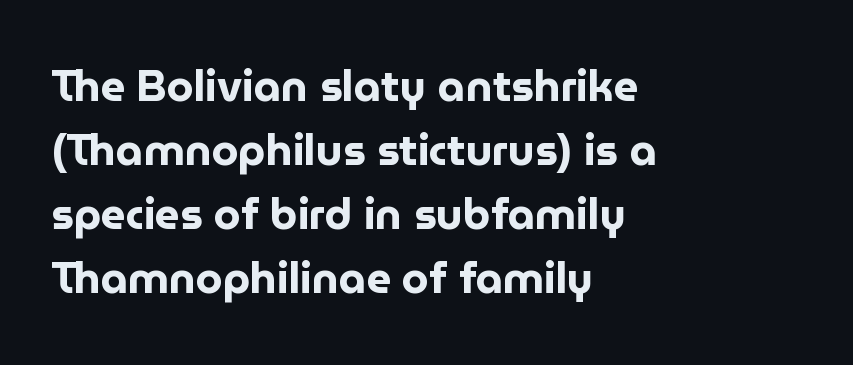
Q: Is the text bold? A: Yes.
Q: Is the text italic (slanted)? A: No, it is upright.
Q: Is the typeface a serif or a sans-serif typeface? A: Sans-serif.
Q: Is the text underlined? A: No.
Q: How is the paragraph aligned? A: Left-aligned.
Q: Is the spacing between letters normal or unusually wide? A: Normal.
Q: Is the spacing between lines tight, normal or loose? A: Normal.
Q: Width (condensed, normal, or wide)? A: Normal.
Q: Stroke contrast? A: Low.
Q: x-height? A: Medium.
Q: Monospaced? A: No.
